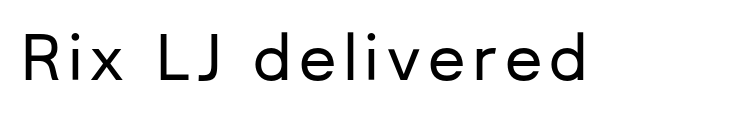
The image shows 61 px sans-serif type, upright; set not underlined; low stroke contrast and a medium x-height.
